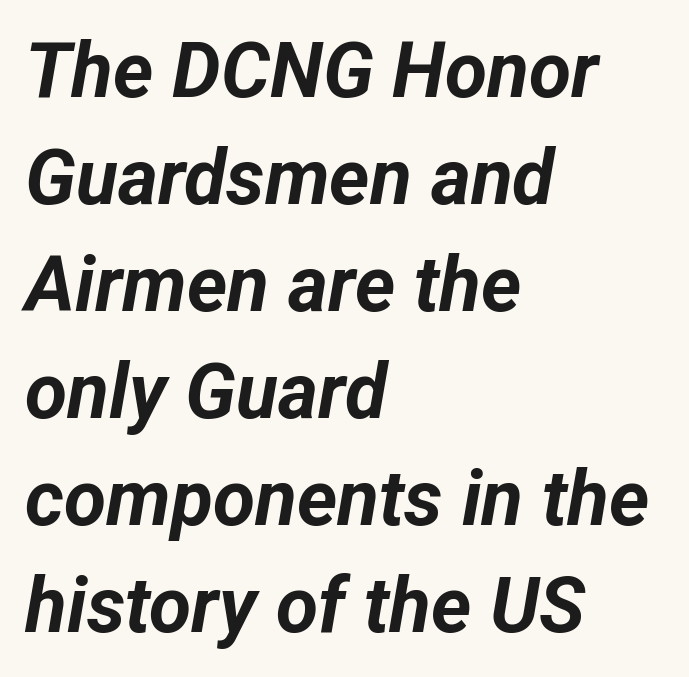
Q: Is the text bold? A: Yes.
Q: Is the text italic (slanted)? A: Yes, it leans right by about 12 degrees.
Q: Is the text underlined? A: No.
Q: How is the paragraph aligned? A: Left-aligned.
Q: Is the spacing between letters normal or unusually wide? A: Normal.
Q: Is the spacing between lines tight, normal or loose? A: Normal.
Q: Width (condensed, normal, or wide)? A: Normal.
Q: Stroke contrast? A: Low.
Q: x-height? A: Medium.
Q: Monospaced? A: No.
